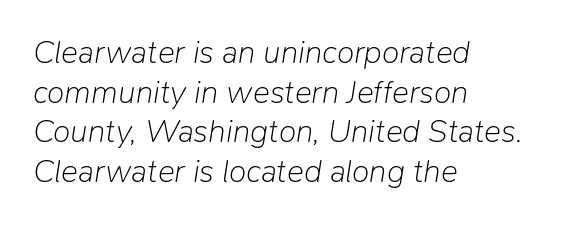
Q: Is the text bold? A: No.
Q: Is the text italic (slanted)? A: Yes, it leans right by about 9 degrees.
Q: Is the text underlined? A: No.
Q: How is the paragraph aligned? A: Left-aligned.
Q: Is the spacing between letters normal or unusually wide? A: Normal.
Q: Width (condensed, normal, or wide)? A: Normal.
Q: Stroke contrast? A: Low.
Q: x-height? A: Medium.
Q: Monospaced? A: No.
